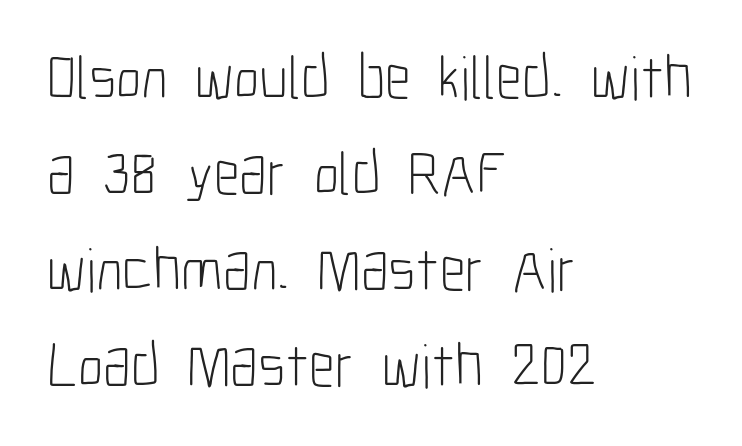
The image shows 62 px light, condensed sans-serif type, upright; set left-aligned, normal line spacing (1.55x), normal letter spacing, not underlined; low stroke contrast and a medium x-height.
